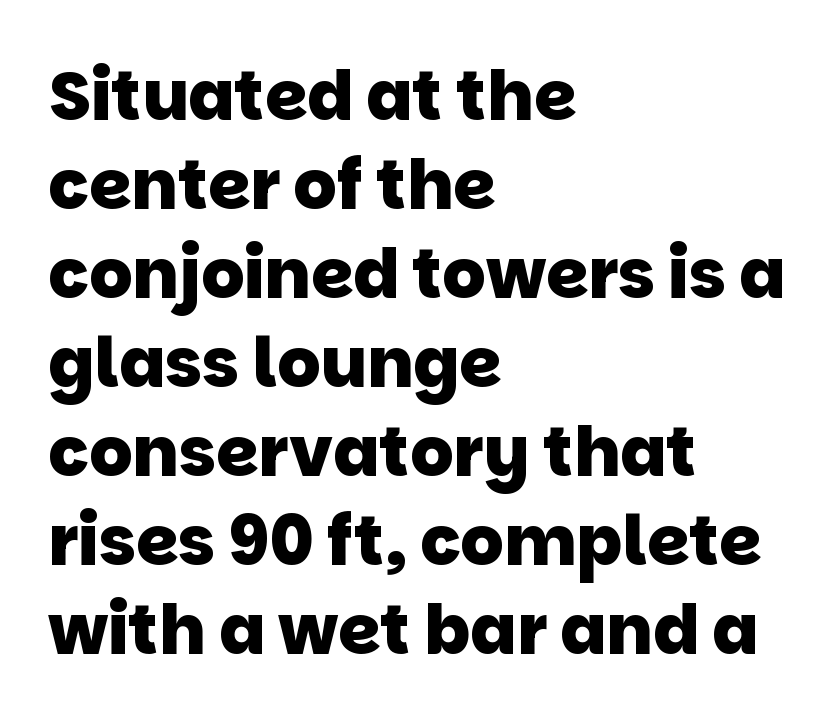
The image shows 68 px heavy sans-serif type; set left-aligned, normal line spacing (1.31x), normal letter spacing, not underlined; low stroke contrast and a large x-height.
